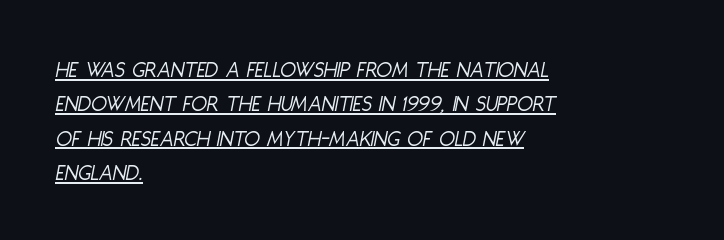
The face looks like a standard text weight, possibly lighter. Visually the block forms a straight wall on the left and a jagged coastline on the right. A typesetter would call this zero additional tracking. A baseline rule has been typeset under these characters.
